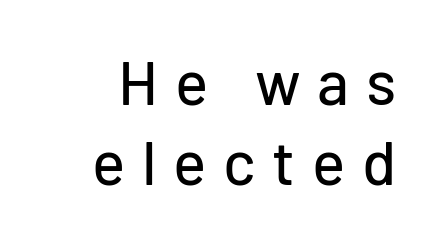
{"serif": "no", "italic": "no", "width": "normal", "stroke_contrast": "low", "x_height": "medium", "monospaced": "no", "underline": "no", "line_spacing": "normal", "line_spacing_ratio": 1.29, "letter_spacing": "wide", "letter_spacing_em": 0.27, "glyph_px": 62}
